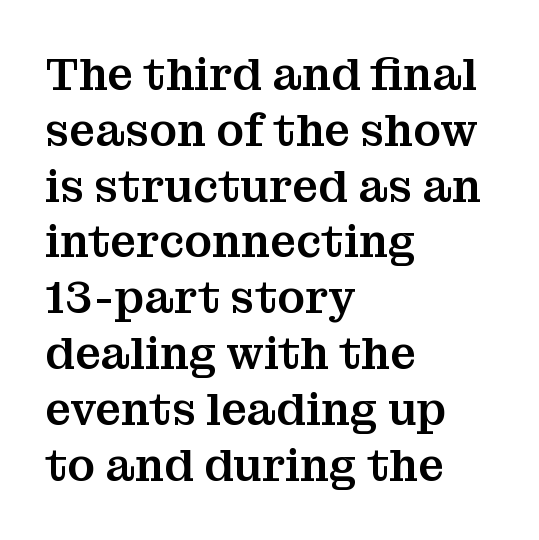
The image shows 45 px serif type, upright; set left-aligned, line spacing 1.24x, normal letter spacing, not underlined; medium stroke contrast and a medium x-height.
